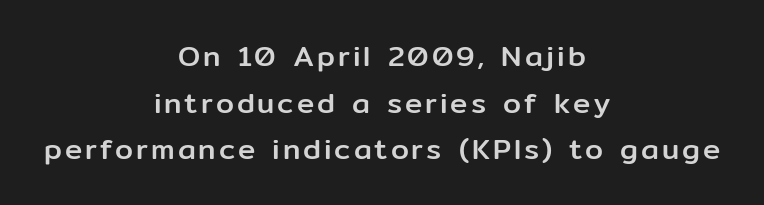
The image shows 29 px sans-serif type, upright; set centered, normal line spacing (1.61x), not underlined; low stroke contrast and a medium x-height.
